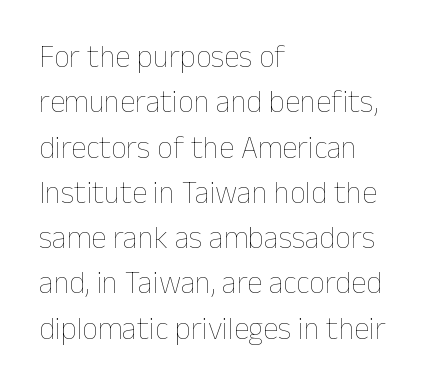
The image shows 31 px thin type, upright; set left-aligned, normal line spacing (1.46x), normal letter spacing, not underlined; low stroke contrast and a medium x-height.
